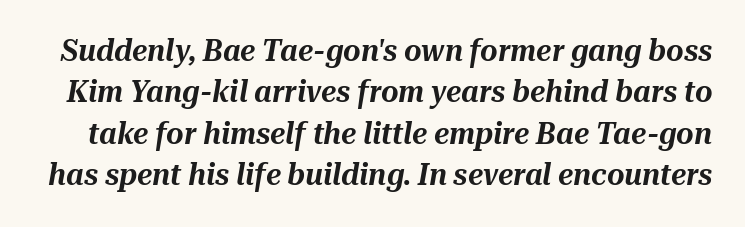
Q: Is the text italic (slanted)? A: Yes, it leans right by about 10 degrees.
Q: Is the text underlined? A: No.
Q: Is the spacing between letters normal or unusually wide? A: Normal.
Q: Is the spacing between lines tight, normal or loose? A: Normal.
Q: Width (condensed, normal, or wide)? A: Normal.
Q: Stroke contrast? A: Medium.
Q: x-height? A: Medium.
Q: Monospaced? A: No.
